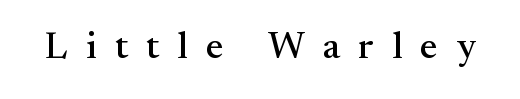
Q: Is the text italic (slanted)? A: No, it is upright.
Q: Is the typeface a serif or a sans-serif typeface? A: Serif.
Q: Is the text underlined? A: No.
Q: Is the spacing between letters normal or unusually wide? A: Unusually wide.
Q: Width (condensed, normal, or wide)? A: Normal.
Q: Stroke contrast? A: Medium.
Q: x-height? A: Small.
Q: Monospaced? A: No.
